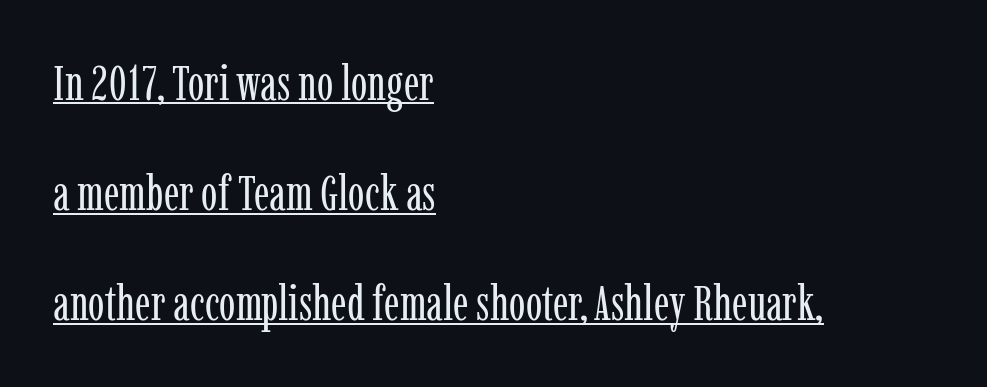
The image shows 49 px regular-weight, condensed serif type, upright; set left-aligned, loose line spacing (2.25x), normal letter spacing, underlined; low stroke contrast and a medium x-height.
